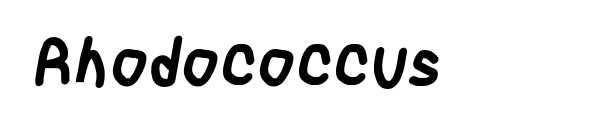
{"serif": "no", "bold": "yes", "weight": "semibold", "width": "condensed", "stroke_contrast": "low", "x_height": "large", "monospaced": "no", "underline": "no", "letter_spacing": "normal", "letter_spacing_em": 0.0, "glyph_px": 66}
